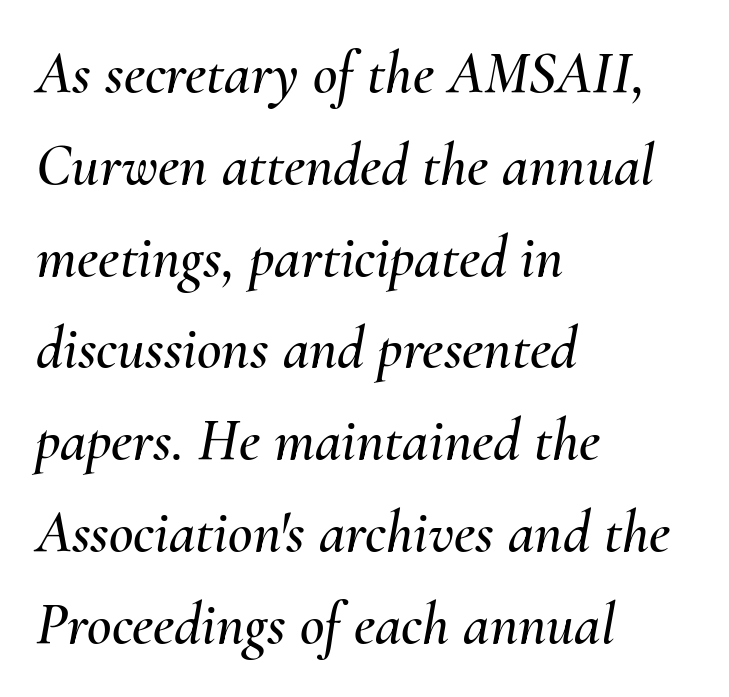
{"italic": "yes", "lean": "right", "slant_degrees": 10, "width": "normal", "stroke_contrast": "medium", "x_height": "small", "monospaced": "no", "underline": "no", "align": "left", "line_spacing": "normal", "line_spacing_ratio": 1.53, "letter_spacing": "normal", "letter_spacing_em": 0.0, "glyph_px": 60}
